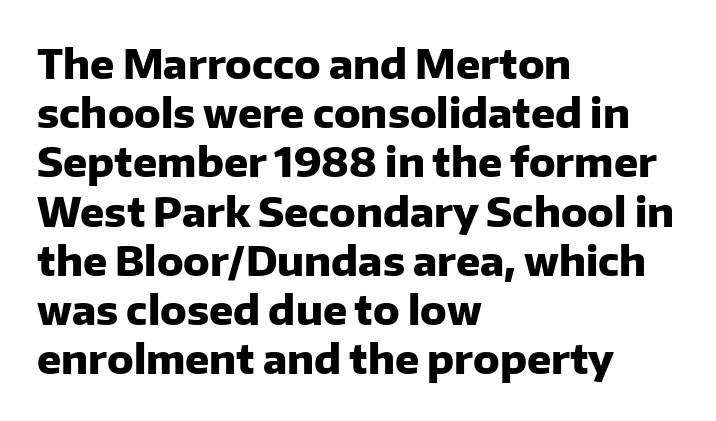
Caption: multi-line text, flush left, ragged right. The font is running at its bold setting. The passage shown has conventional tracking throughout. Does the lettering tilt? It doesn't — this is upright.
